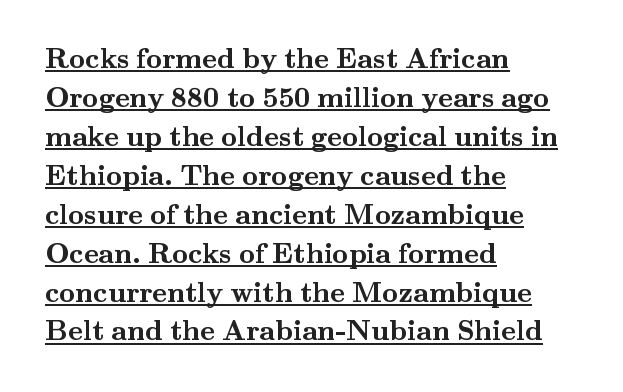
The image shows 28 px semibold, wide serif type, upright; set left-aligned, normal line spacing (1.39x), normal letter spacing, underlined; medium stroke contrast and a small x-height.
